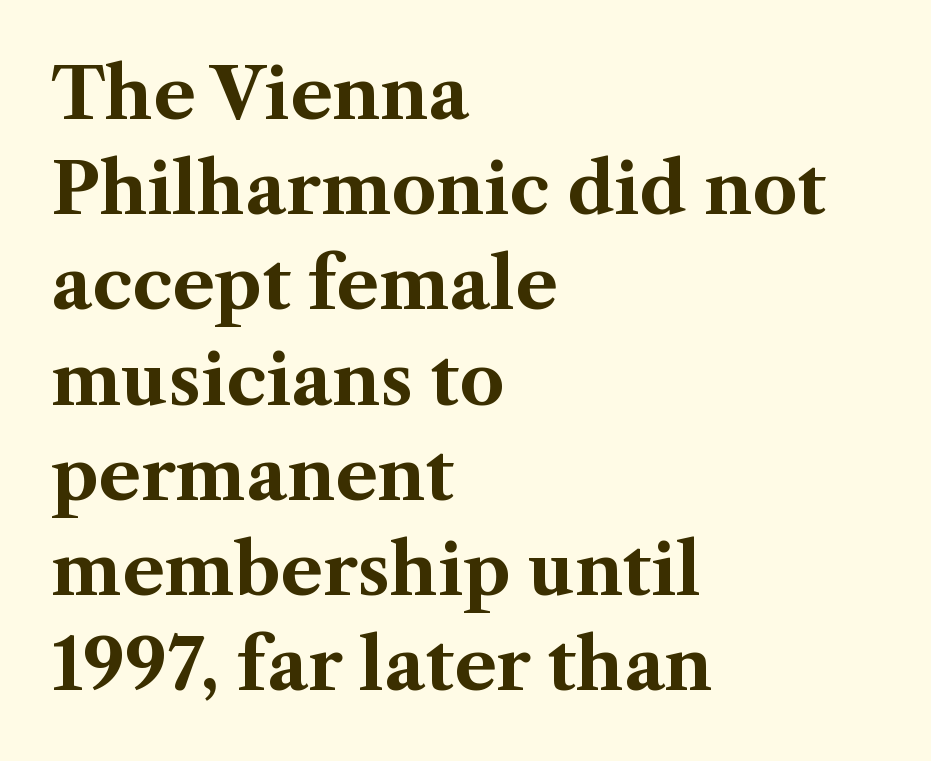
The image shows 70 px bold serif type, upright; set left-aligned, normal line spacing (1.36x), normal letter spacing, not underlined; medium stroke contrast and a medium x-height.
